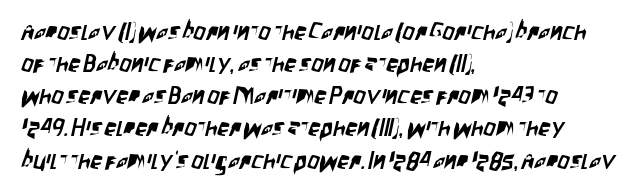
The specimen omits any rule beneath the text block's lines. The setting favours the left margin, as ordinary paragraphs usually do. Vertically, the passage feels balanced, rows spaced as you'd expect. The letterforms sit shoulder to shoulder at normal distance.
